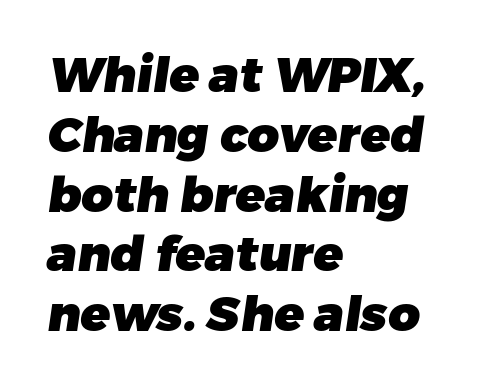
Leftover space on each line is placed entirely after the last word. Look at the tracking — it's just the regular setting, nothing added. This sample uses a sans-serif face. The gap between lines stays unmarked. Emphasis by weight is at full strength: bold.
